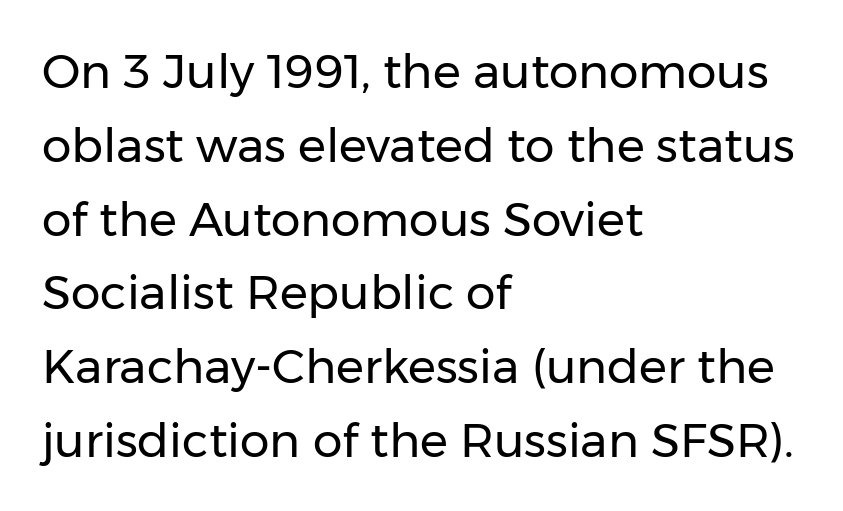
The image shows 47 px regular-weight sans-serif type, upright; set left-aligned, normal line spacing (1.57x), normal letter spacing, not underlined; low stroke contrast and a medium x-height.
